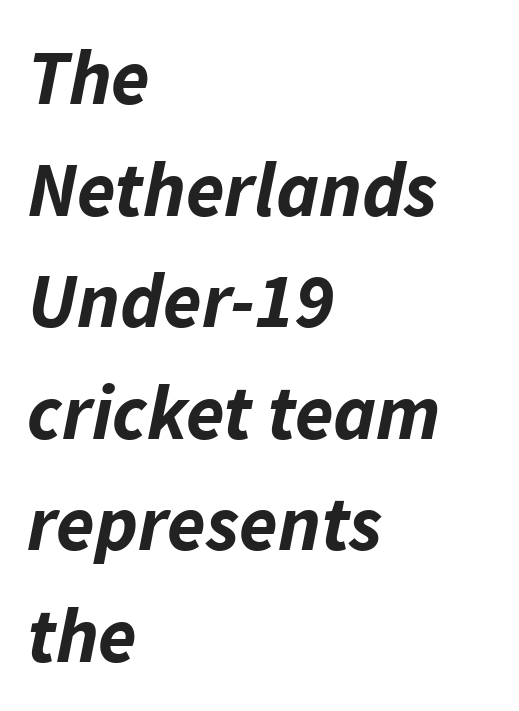
How are the letters spaced? Ordinarily, with no added tracking. The rag falls on the right side of this text block. Each letter keeps its own natural width here, so spacing adapts to shape. Descenders are the only things crossing below the line.
